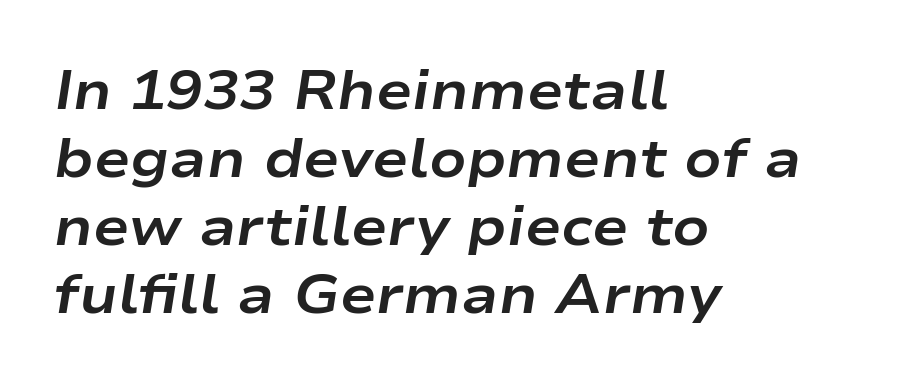
Italic: yes, the glyphs are oblique. Whoever set this chose a conventional vertical rhythm. Students, note that the glyphs here touch the page at normal intervals. The rag falls on the right side of this text block. Thick stems and heavy bowls — unmistakably bold.
